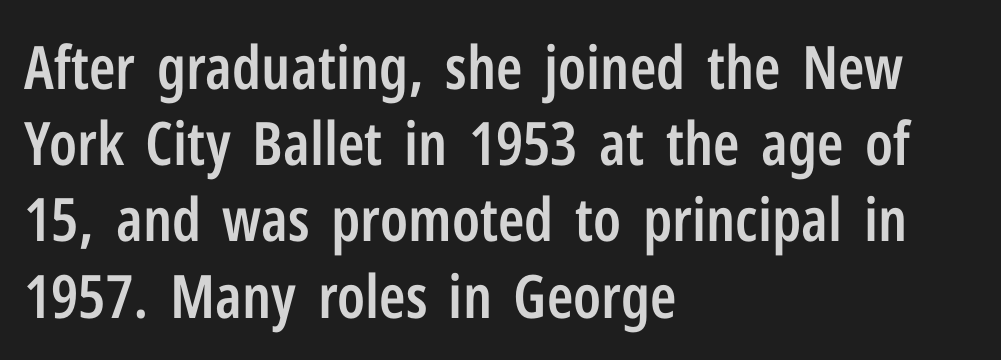
{"serif": "no", "italic": "no", "bold": "semi", "weight": "semibold", "width": "condensed", "stroke_contrast": "low", "x_height": "medium", "monospaced": "no", "underline": "no", "align": "left", "line_spacing": "normal", "line_spacing_ratio": 1.27, "letter_spacing": "normal", "letter_spacing_em": 0.0, "glyph_px": 60}
